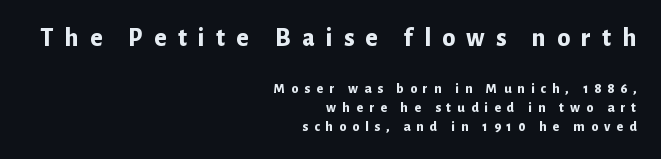
{"italic": "no", "bold": "yes", "underline": "no", "align": "right", "line_spacing": "normal", "line_spacing_ratio": 1.35, "letter_spacing": "wide", "letter_spacing_em": 0.43, "larger_block": "first", "size_ratio": 1.86, "glyph_px": 26}
